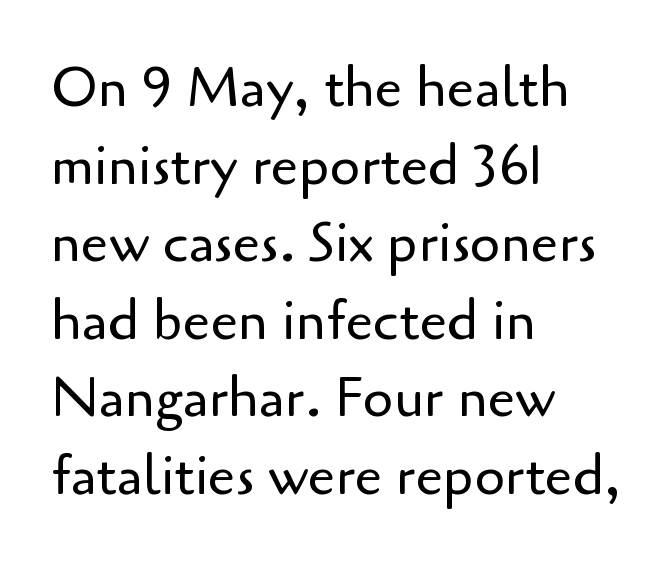
{"serif": "no", "italic": "no", "bold": "no", "weight": "regular", "width": "normal", "stroke_contrast": "low", "x_height": "small", "monospaced": "no", "underline": "no", "align": "left", "line_spacing": "normal", "line_spacing_ratio": 1.41, "letter_spacing": "normal", "letter_spacing_em": 0.0, "glyph_px": 55}
